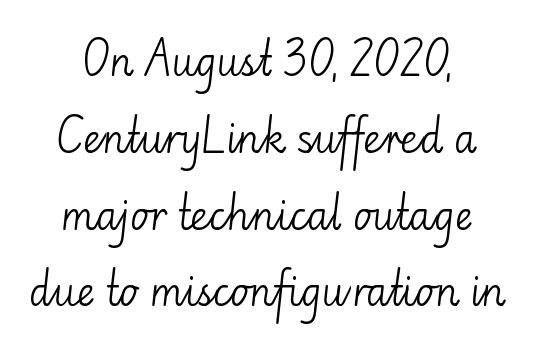
{"serif": "no", "bold": "no", "weight": "light", "width": "normal", "stroke_contrast": "low", "x_height": "small", "monospaced": "no", "underline": "no", "line_spacing": "loose", "line_spacing_ratio": 1.97, "letter_spacing": "normal", "letter_spacing_em": 0.0, "glyph_px": 39}
